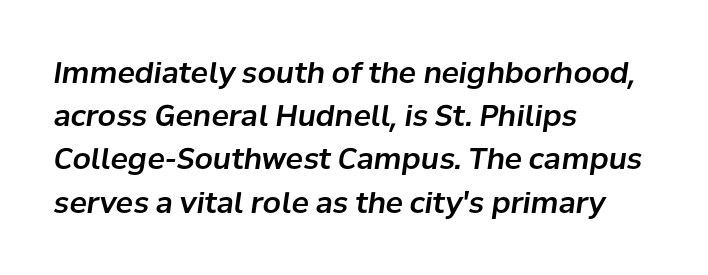
{"italic": "yes", "lean": "right", "slant_degrees": 8, "width": "normal", "stroke_contrast": "low", "x_height": "medium", "monospaced": "no", "underline": "no", "align": "left", "line_spacing": "normal", "line_spacing_ratio": 1.49, "letter_spacing": "normal", "letter_spacing_em": 0.0, "glyph_px": 29}
